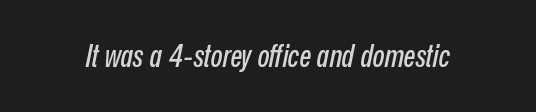
Short note: letters normally spaced. The rendering uses natural spacing where letterforms have individual widths. The glyphs look as if they've been sheared to an angle. The area under the type is left untouched.
